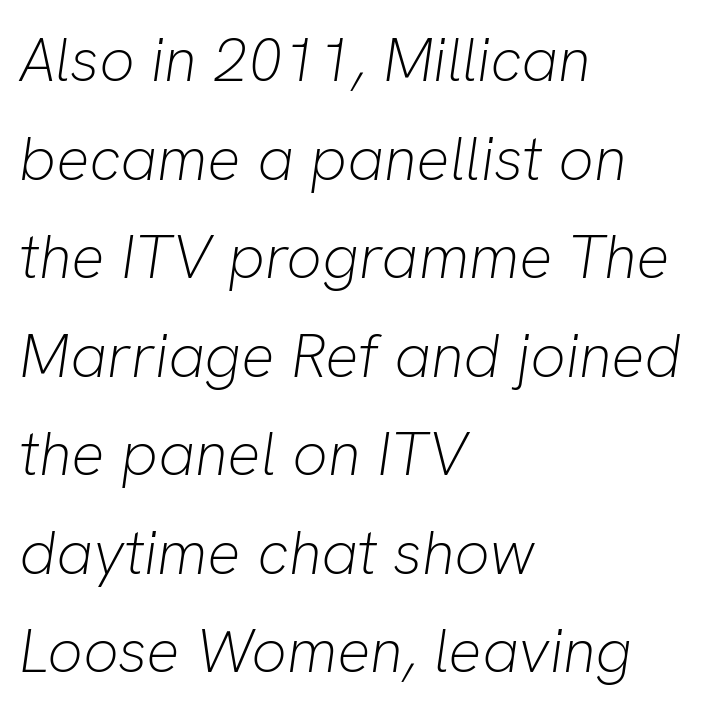
The image shows 62 px light type, italic (leaning right); set left-aligned, normal line spacing (1.59x), normal letter spacing, not underlined; low stroke contrast and a medium x-height.
